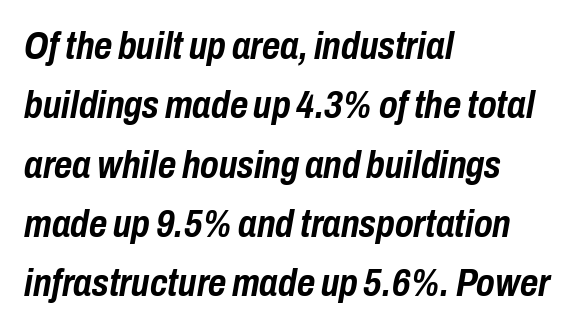
{"italic": "yes", "lean": "right", "slant_degrees": 10, "bold": "yes", "weight": "semibold", "width": "condensed", "stroke_contrast": "low", "x_height": "medium", "monospaced": "no", "underline": "no", "align": "left", "line_spacing": "normal", "line_spacing_ratio": 1.52, "letter_spacing": "normal", "letter_spacing_em": 0.0, "glyph_px": 39}
